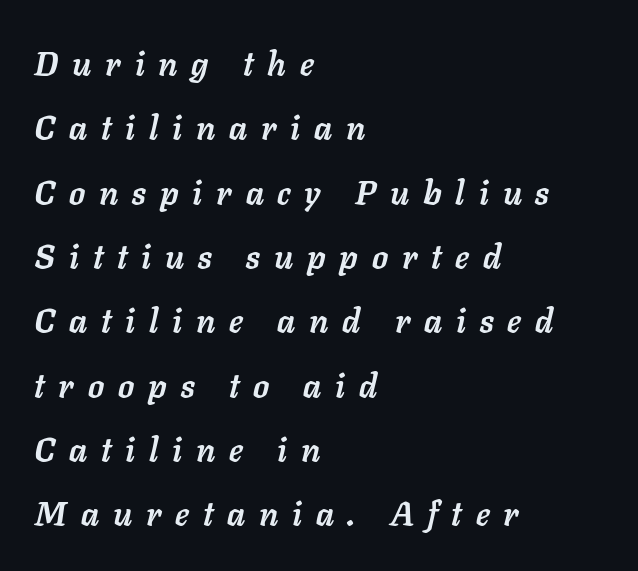
The image shows 33 px semibold type, italic (leaning right); set left-aligned, loose line spacing (1.95x), unusually wide letter spacing (+0.42 em), not underlined; low stroke contrast and a medium x-height.
